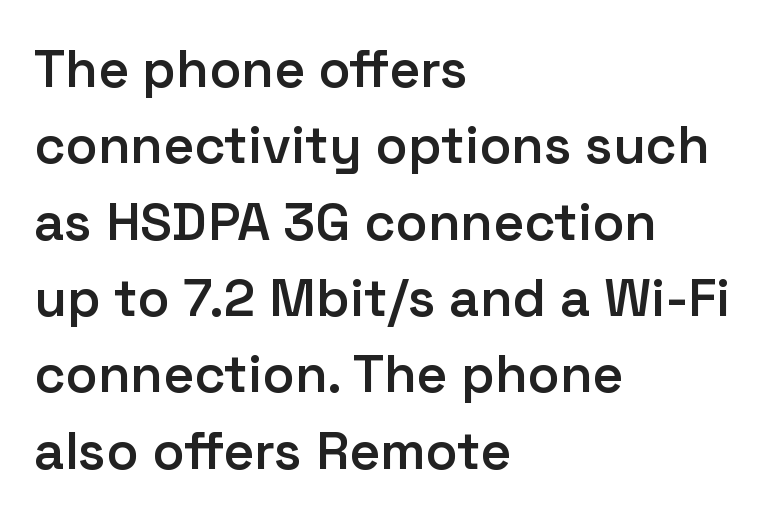
Q: Is the text bold? A: Semi-bold.
Q: Is the text italic (slanted)? A: No, it is upright.
Q: Is the typeface a serif or a sans-serif typeface? A: Sans-serif.
Q: Is the text underlined? A: No.
Q: How is the paragraph aligned? A: Left-aligned.
Q: Is the spacing between letters normal or unusually wide? A: Normal.
Q: Is the spacing between lines tight, normal or loose? A: Normal.
Q: Width (condensed, normal, or wide)? A: Normal.
Q: Stroke contrast? A: Low.
Q: x-height? A: Medium.
Q: Monospaced? A: No.
